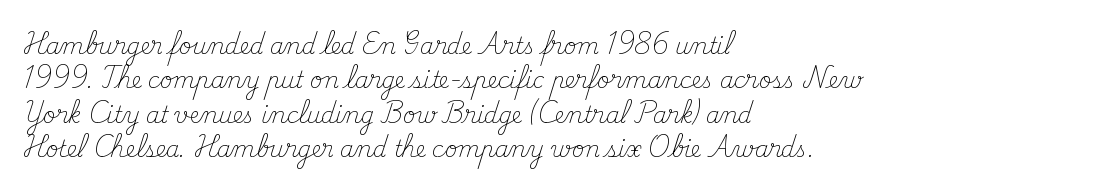
Q: Is the text bold? A: No.
Q: Is the text italic (slanted)? A: Yes.
Q: Is the text underlined? A: No.
Q: How is the paragraph aligned? A: Left-aligned.
Q: Is the spacing between letters normal or unusually wide? A: Normal.
Q: Is the spacing between lines tight, normal or loose? A: Normal.
